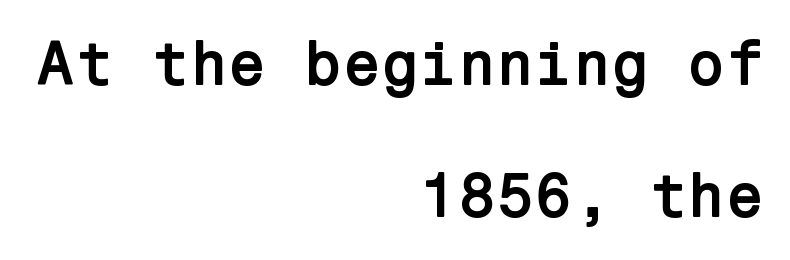
Q: Is the text bold? A: Yes.
Q: Is the text italic (slanted)? A: No, it is upright.
Q: Is the typeface a serif or a sans-serif typeface? A: Sans-serif.
Q: Is the text underlined? A: No.
Q: How is the paragraph aligned? A: Right-aligned.
Q: Is the spacing between letters normal or unusually wide? A: Normal.
Q: Is the spacing between lines tight, normal or loose? A: Loose.
Q: Width (condensed, normal, or wide)? A: Normal.
Q: Stroke contrast? A: Low.
Q: x-height? A: Medium.
